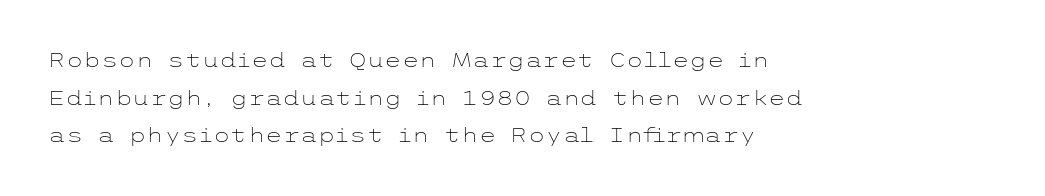
{"italic": "no", "bold": "no", "underline": "no", "align": "left", "line_spacing_ratio": 1.88, "letter_spacing": "normal", "letter_spacing_em": 0.0, "glyph_px": 20}
